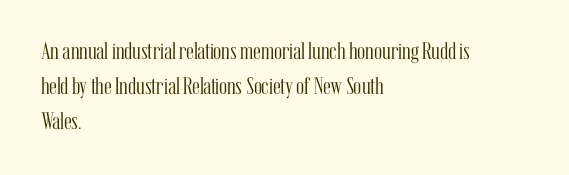
Q: Is the text bold? A: No.
Q: Is the text italic (slanted)? A: No, it is upright.
Q: Is the text underlined? A: No.
Q: How is the paragraph aligned? A: Left-aligned.
Q: Is the spacing between letters normal or unusually wide? A: Normal.
Q: Is the spacing between lines tight, normal or loose? A: Normal.
